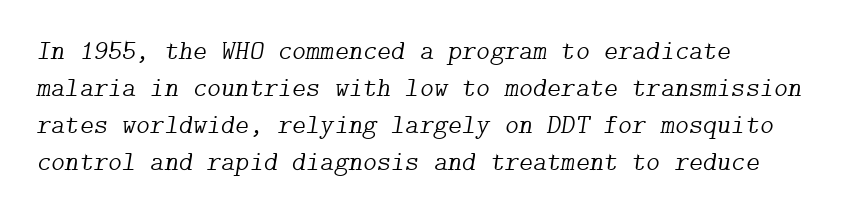
The rag falls on the right side of this text block. What stands out about the letter spacing? Nothing — it is the standard amount. Yep, that's italic — everything's leaning. The characters are drawn with everyday or finer stroke widths. Is there much room between lines? A standard amount, neither cramped nor airy.
